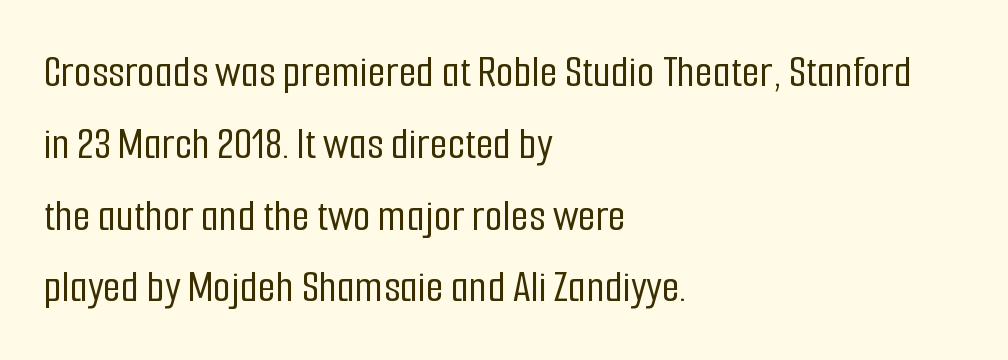
Q: Is the text italic (slanted)? A: No, it is upright.
Q: Is the typeface a serif or a sans-serif typeface? A: Sans-serif.
Q: Is the text underlined? A: No.
Q: How is the paragraph aligned? A: Left-aligned.
Q: Is the spacing between letters normal or unusually wide? A: Normal.
Q: Is the spacing between lines tight, normal or loose? A: Normal.
Q: Width (condensed, normal, or wide)? A: Condensed.
Q: Stroke contrast? A: Low.
Q: x-height? A: Medium.
Q: Monospaced? A: No.
